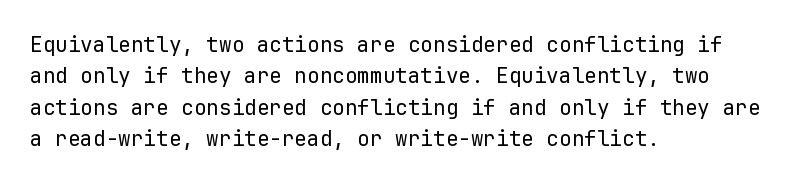
Q: Is the text bold? A: No.
Q: Is the text italic (slanted)? A: No, it is upright.
Q: Is the text underlined? A: No.
Q: How is the paragraph aligned? A: Left-aligned.
Q: Is the spacing between letters normal or unusually wide? A: Normal.
Q: Is the spacing between lines tight, normal or loose? A: Normal.
